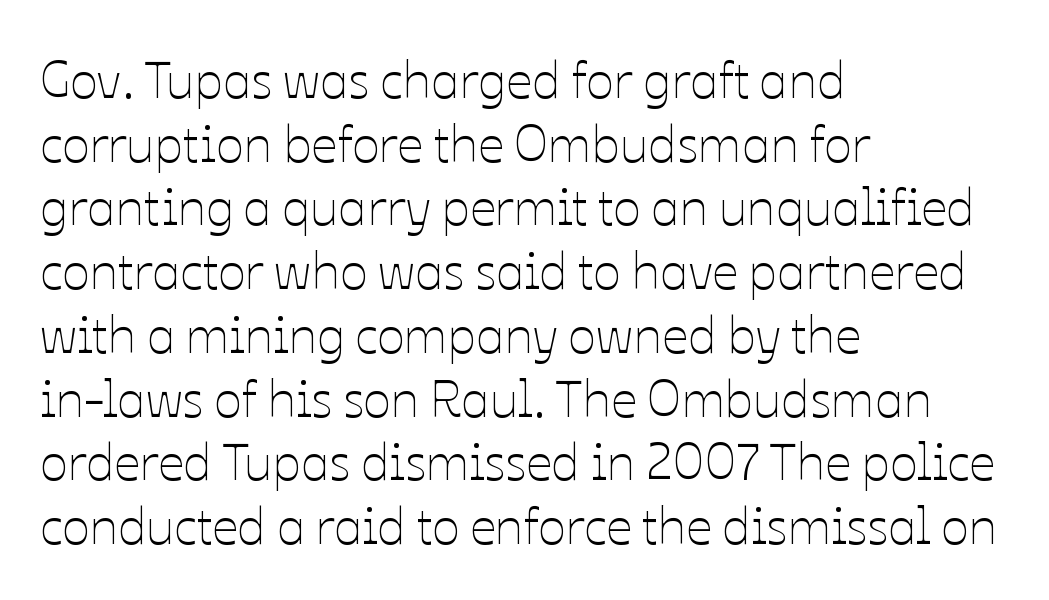
This is the regular roman posture of the typeface. Is the type heavy? It reads as light-to-regular instead. Descender tails drop into unmarked territory. The line-height multiplier appears to be the usual default. Proportional: the letters do not fall into vertical columns.
